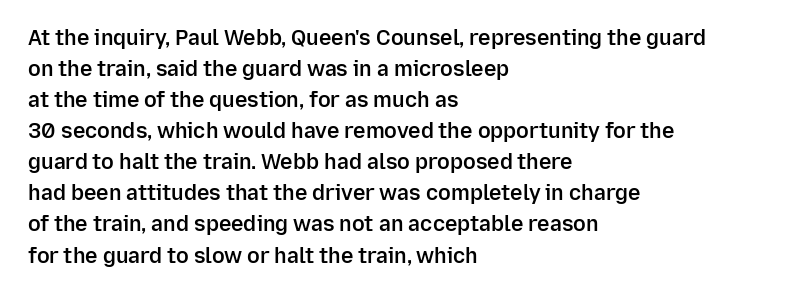
Observe the ordinary spacing: letters are neighbours, not strangers. Which margin do the lines hug? The left one — the right edge is uneven. Compared with typical paragraphs, the rows here are spaced about the same. Notice how the stems are strictly vertical — no italics here. Compared with an ordinary text face, these strokes are moderately heavier — a semibold. Clear beneath every line of the passage.
